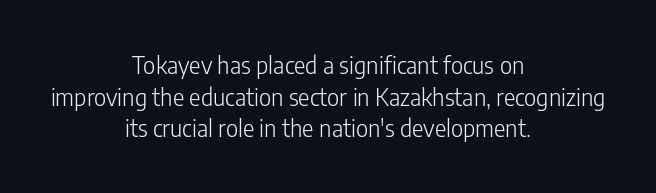
{"italic": "no", "bold": "no", "underline": "no", "align": "center", "line_spacing": "normal", "line_spacing_ratio": 1.32, "letter_spacing": "normal", "letter_spacing_em": 0.0, "glyph_px": 24}
